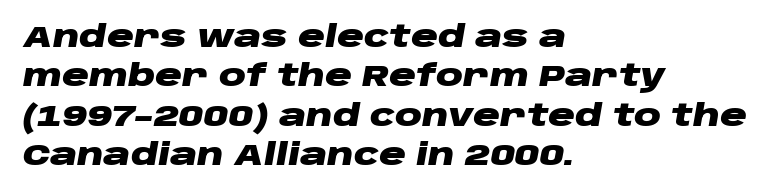
Q: Is the text bold? A: Yes.
Q: Is the text italic (slanted)? A: Yes, it leans right by about 10 degrees.
Q: Is the text underlined? A: No.
Q: How is the paragraph aligned? A: Left-aligned.
Q: Is the spacing between letters normal or unusually wide? A: Normal.
Q: Is the spacing between lines tight, normal or loose? A: Normal.
Q: Width (condensed, normal, or wide)? A: Wide.
Q: Stroke contrast? A: Low.
Q: x-height? A: Large.
Q: Monospaced? A: No.
